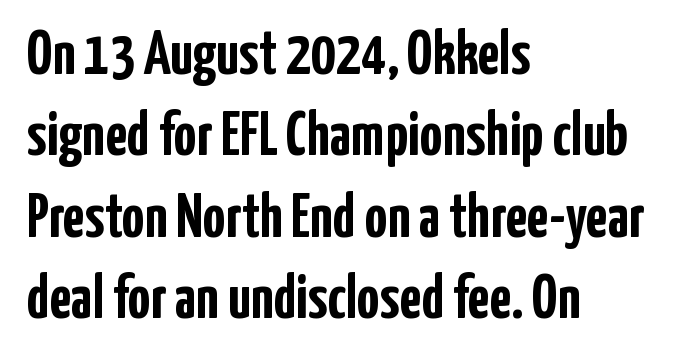
{"serif": "no", "italic": "no", "bold": "yes", "weight": "semibold", "width": "condensed", "stroke_contrast": "low", "x_height": "medium", "monospaced": "no", "underline": "no", "align": "left", "line_spacing": "normal", "line_spacing_ratio": 1.29, "letter_spacing": "normal", "letter_spacing_em": 0.0, "glyph_px": 63}
